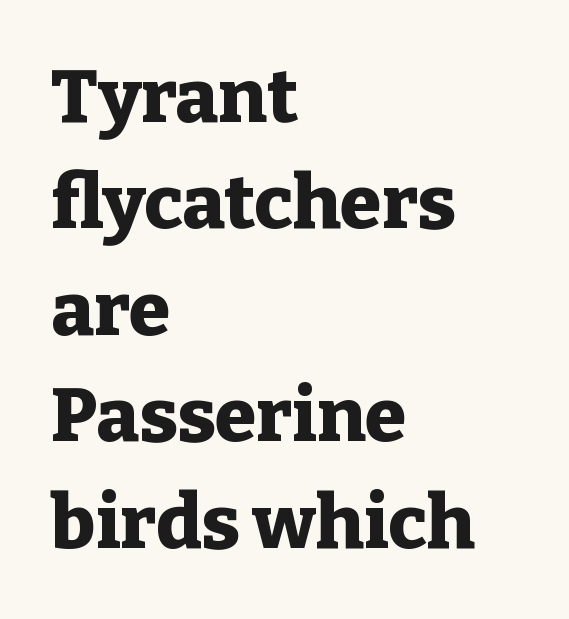
{"serif": "yes", "italic": "no", "bold": "yes", "weight": "heavy", "width": "normal", "stroke_contrast": "low", "x_height": "medium", "monospaced": "no", "underline": "no", "align": "left", "line_spacing": "normal", "line_spacing_ratio": 1.42, "letter_spacing": "normal", "letter_spacing_em": 0.0, "glyph_px": 75}
